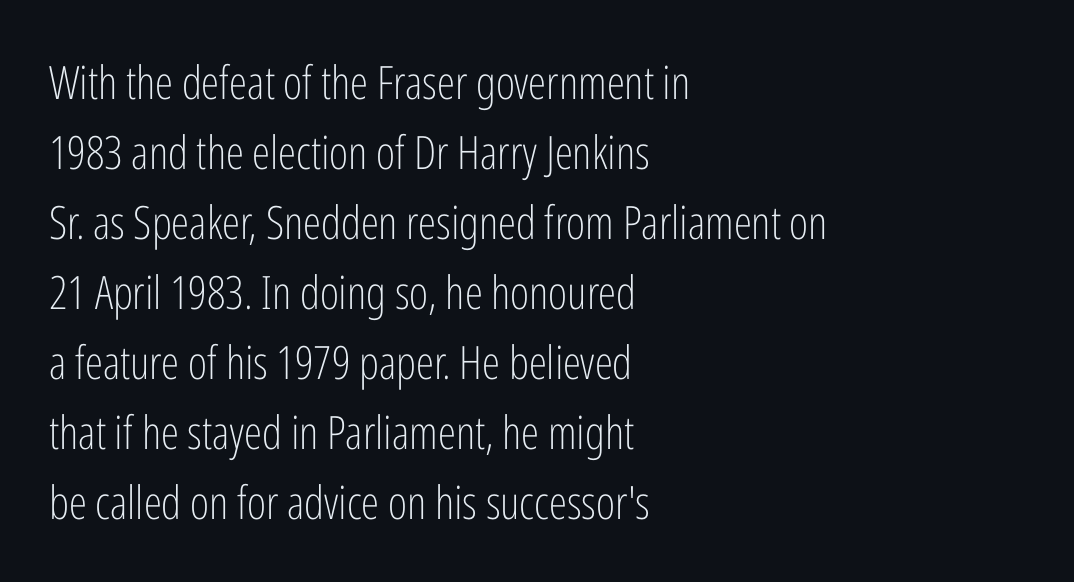
{"serif": "no", "italic": "no", "bold": "no", "weight": "light", "width": "condensed", "stroke_contrast": "low", "x_height": "medium", "monospaced": "no", "underline": "no", "align": "left", "line_spacing": "normal", "line_spacing_ratio": 1.52, "letter_spacing": "normal", "letter_spacing_em": 0.0, "glyph_px": 46}
